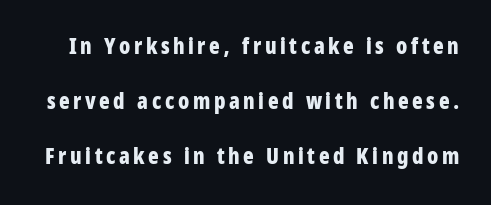
{"italic": "no", "bold": "yes", "underline": "no", "line_spacing": "loose", "line_spacing_ratio": 2.49, "glyph_px": 22}
